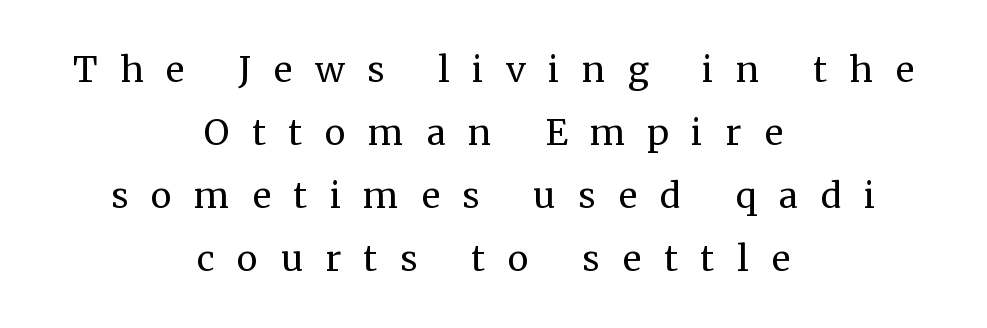
The image shows 48 px regular-weight serif type, upright; set centered, normal line spacing (1.31x), unusually wide letter spacing (+0.46 em), not underlined; medium stroke contrast and a medium x-height.
